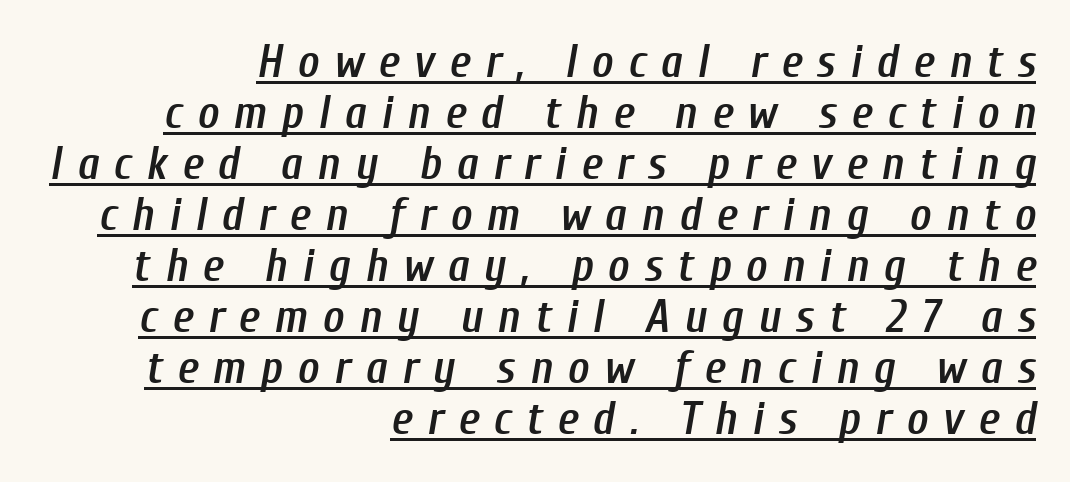
The image shows 46 px semibold, condensed type, italic (leaning right); set right-aligned, tight line spacing (1.11x), unusually wide letter spacing (+0.32 em), underlined; low stroke contrast and a medium x-height.
